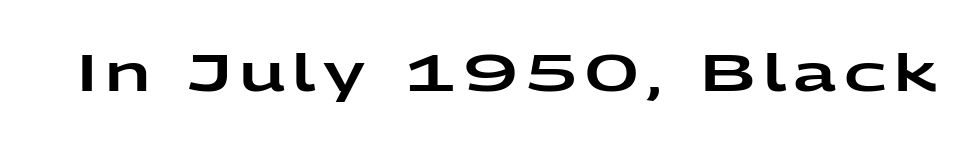
Q: Is the text italic (slanted)? A: No, it is upright.
Q: Is the typeface a serif or a sans-serif typeface? A: Sans-serif.
Q: Is the text underlined? A: No.
Q: Width (condensed, normal, or wide)? A: Wide.
Q: Stroke contrast? A: Low.
Q: x-height? A: Medium.
Q: Monospaced? A: No.
